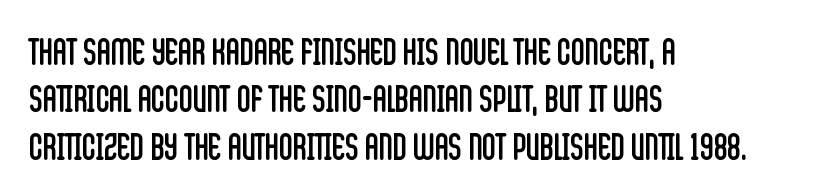
The strokes are not fattened; the text isn't bold. Beneath every word, the page is bare. Each letter keeps its own natural width here, so spacing adapts to shape. The vertical gap from one line to the next is medium. The specimen reads as upright at a glance.
